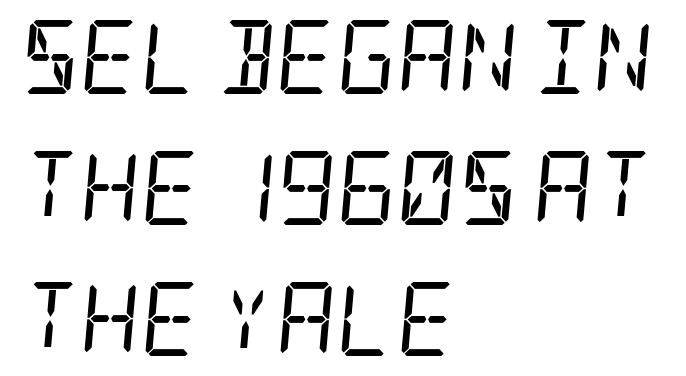
The image shows 74 px regular-weight, condensed serif type, italic (leaning right); set left-aligned, line spacing 1.77x, normal letter spacing, not underlined; low stroke contrast and a large x-height.
